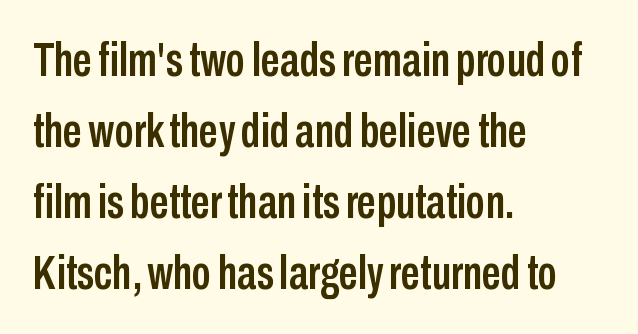
Vertical strokes here are truly vertical. Spacing verdict: proportional, widths tailored to each character. Does extra space separate the letters? No, they use regular spacing. Vertical spacing — default.
